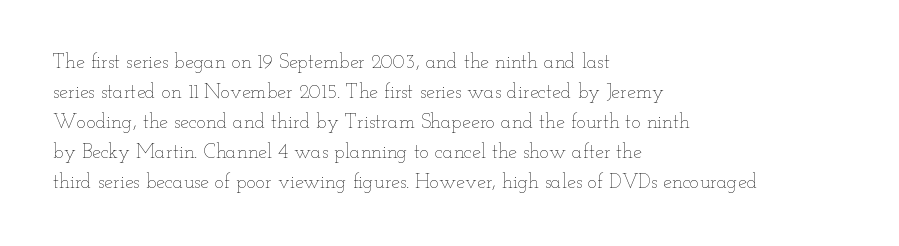
{"italic": "no", "bold": "no", "underline": "no", "align": "left", "line_spacing": "normal", "line_spacing_ratio": 1.5, "letter_spacing": "normal", "letter_spacing_em": 0.0, "glyph_px": 20}
